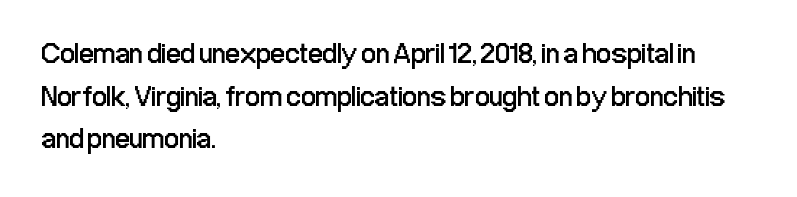
The image shows 29 px regular-weight, condensed sans-serif type, upright; set left-aligned, normal line spacing (1.47x), normal letter spacing, not underlined; low stroke contrast and a medium x-height.
